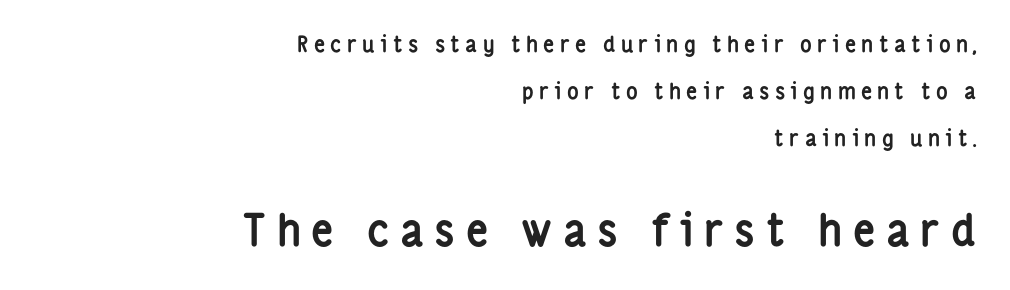
The image shows 44 px semibold, condensed sans-serif type, upright; set right-aligned, loose line spacing (2.14x), unusually wide letter spacing (+0.24 em), not underlined; the second (bottom) block is 2.0x larger; low stroke contrast and a medium x-height.
